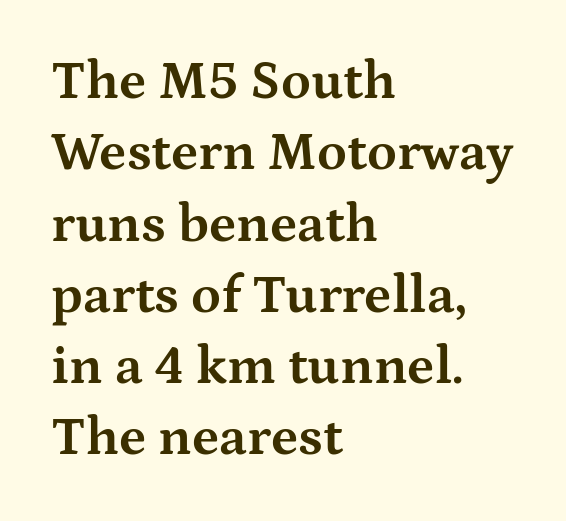
The image shows 54 px bold, wide serif type, upright; set left-aligned, normal line spacing (1.32x), normal letter spacing, not underlined; medium stroke contrast and a medium x-height.
